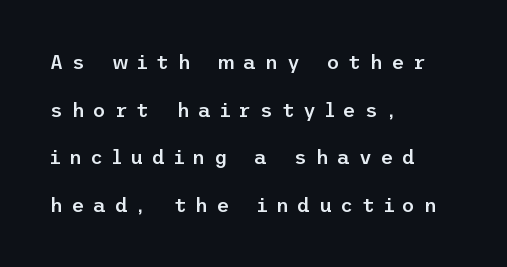
{"italic": "no", "bold": "semi", "underline": "no", "align": "left", "line_spacing": "loose", "line_spacing_ratio": 2.38, "letter_spacing": "wide", "letter_spacing_em": 0.43, "glyph_px": 20}
